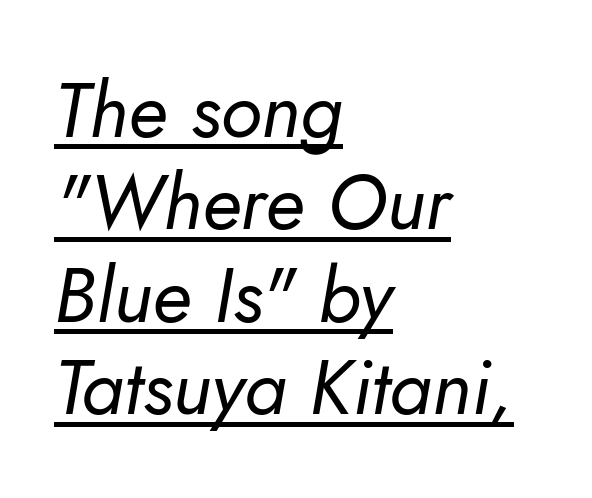
{"italic": "yes", "lean": "right", "slant_degrees": 10, "bold": "no", "weight": "regular", "width": "normal", "stroke_contrast": "low", "x_height": "small", "monospaced": "no", "underline": "yes", "align": "left", "line_spacing_ratio": 1.2, "letter_spacing": "normal", "letter_spacing_em": 0.0, "glyph_px": 77}
